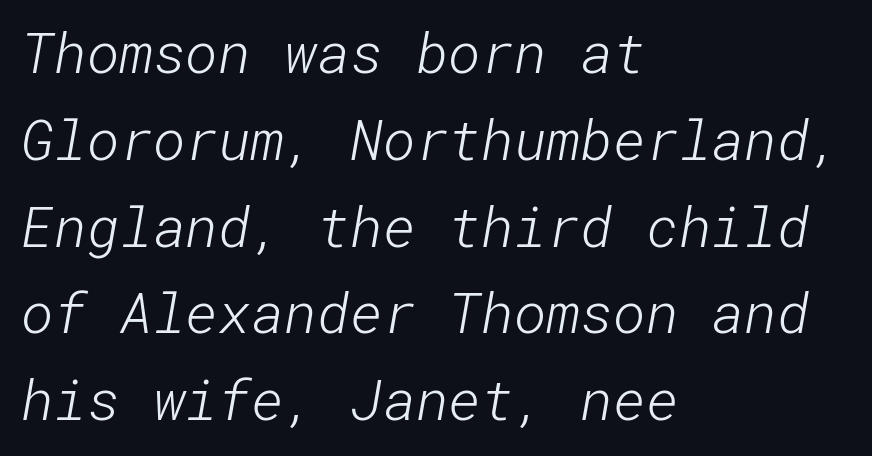
The typeface has the unassuming heft of standard copy or less. Examine the stroke ends and you'll find no serifs. Is there much room between lines? A standard amount, neither cramped nor airy. Here the glyphs are tracked normally, forming tight word shapes.
